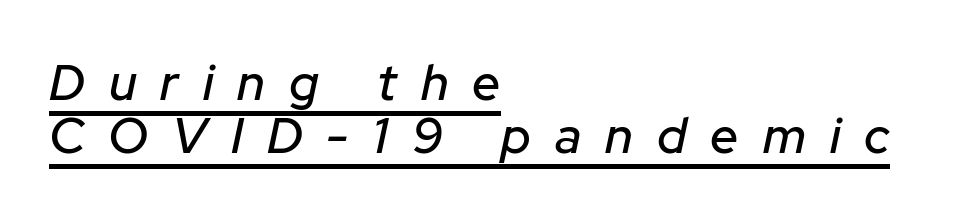
{"italic": "yes", "lean": "right", "slant_degrees": 12, "width": "normal", "stroke_contrast": "low", "x_height": "medium", "monospaced": "no", "underline": "yes", "align": "left", "line_spacing": "tight", "line_spacing_ratio": 1.07, "letter_spacing": "wide", "letter_spacing_em": 0.48, "glyph_px": 50}
